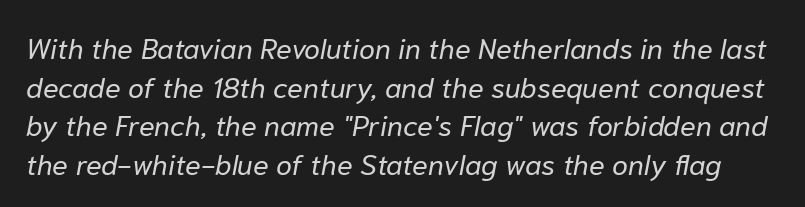
Q: Is the text bold? A: No.
Q: Is the text italic (slanted)? A: Yes, it leans right by about 10 degrees.
Q: Is the text underlined? A: No.
Q: Is the spacing between letters normal or unusually wide? A: Normal.
Q: Is the spacing between lines tight, normal or loose? A: Normal.
Q: Width (condensed, normal, or wide)? A: Normal.
Q: Stroke contrast? A: Low.
Q: x-height? A: Medium.
Q: Monospaced? A: No.
